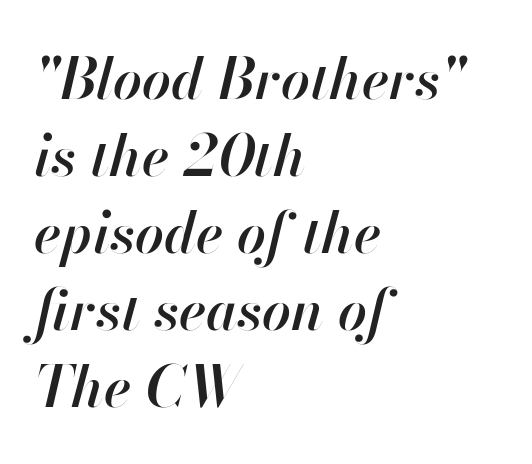
Q: Is the text bold? A: Semi-bold.
Q: Is the text italic (slanted)? A: Yes, it leans right by about 13 degrees.
Q: Is the text underlined? A: No.
Q: How is the paragraph aligned? A: Left-aligned.
Q: Is the spacing between letters normal or unusually wide? A: Normal.
Q: Is the spacing between lines tight, normal or loose? A: Normal.
Q: Width (condensed, normal, or wide)? A: Normal.
Q: Stroke contrast? A: High.
Q: x-height? A: Small.
Q: Monospaced? A: No.
